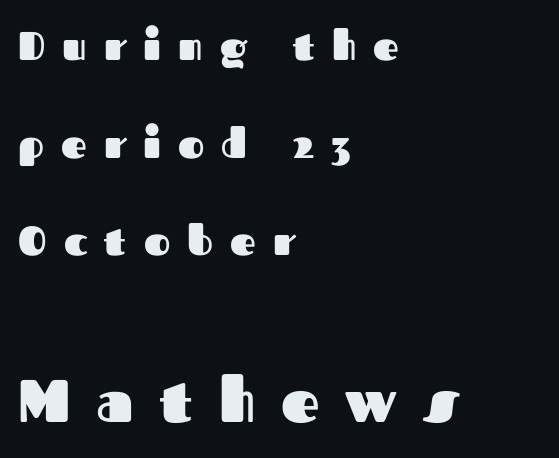
{"serif": "no", "italic": "no", "bold": "yes", "weight": "heavy", "width": "normal", "stroke_contrast": "medium", "x_height": "medium", "monospaced": "no", "underline": "no", "align": "left", "line_spacing": "loose", "line_spacing_ratio": 2.44, "letter_spacing": "wide", "letter_spacing_em": 0.43, "larger_block": "second", "size_ratio": 1.5, "glyph_px": 60}
